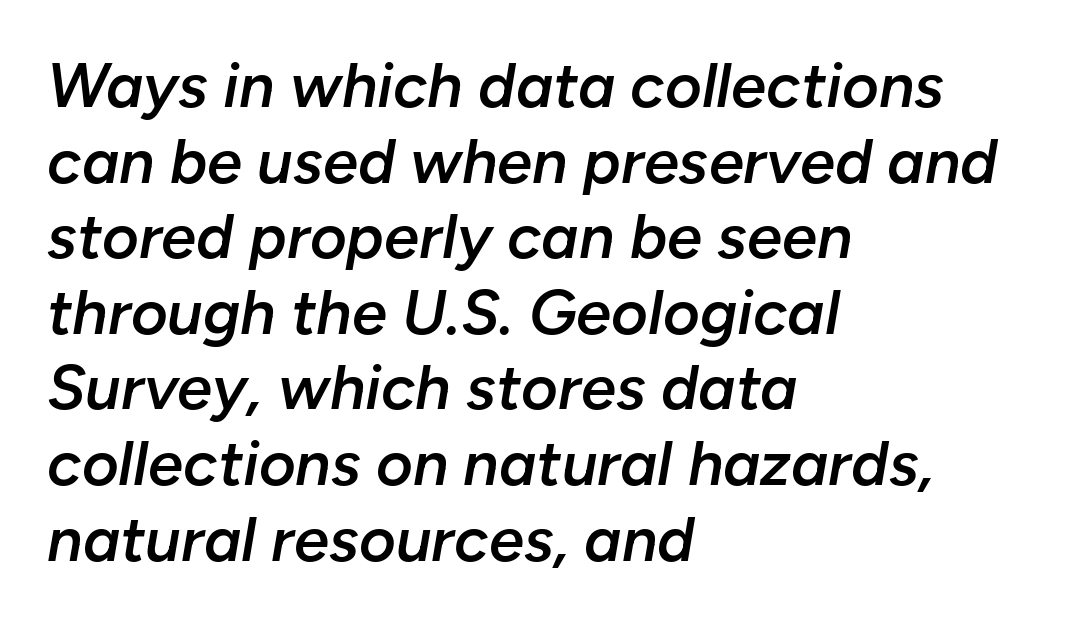
Q: Is the text bold? A: Semi-bold.
Q: Is the text italic (slanted)? A: Yes, it leans right by about 10 degrees.
Q: Is the text underlined? A: No.
Q: How is the paragraph aligned? A: Left-aligned.
Q: Is the spacing between letters normal or unusually wide? A: Normal.
Q: Width (condensed, normal, or wide)? A: Normal.
Q: Stroke contrast? A: Low.
Q: x-height? A: Medium.
Q: Monospaced? A: No.
